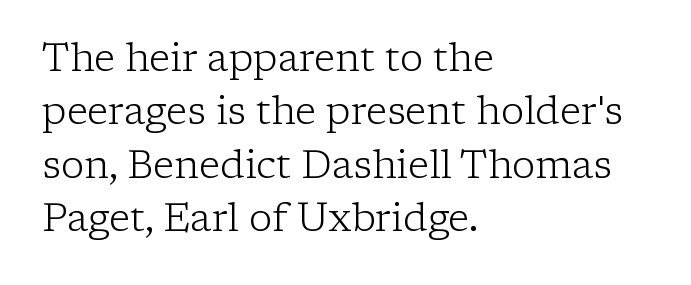
Reading down the block, your eye returns to a fixed left position each line. Do the characters align in a grid? No, the font is proportional. How would I describe the line gaps? Plain and ordinary. This rendering employs a face with finishing strokes, i.e., a serif. No heavy texture on the line: the type isn't bold.
